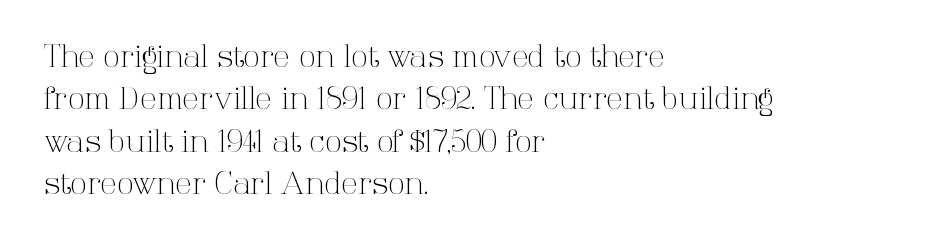
The image shows 30 px light serif type, upright; set left-aligned, normal line spacing (1.41x), normal letter spacing, not underlined; high stroke contrast and a medium x-height.
